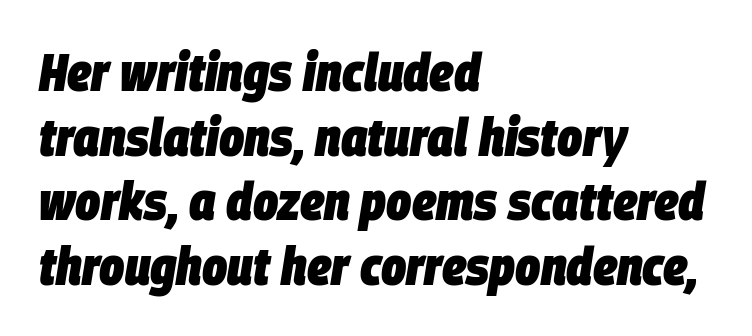
Is this a fixed-width face? No — the glyphs have proportional, varying widths. These lines stack with their left ends in a neat column. Look at the tracking — it's just the regular setting, nothing added. This is oblique type, the kind used for emphasis or titles. A dark, heavy texture on the line: the type is bold.
